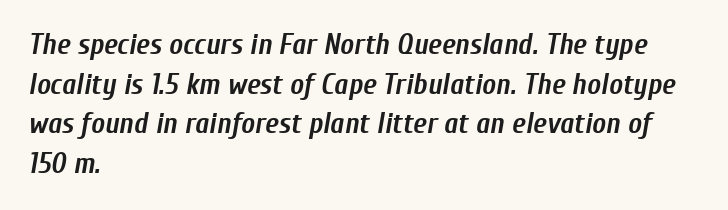
Check the space under the baseline: it is left empty. Summary of vertical rhythm: regular, with standard interline spacing. Weight check: bold — yes, fully. Character widths vary here, with narrow letters taking less room than wide ones. Posture: slanted.
